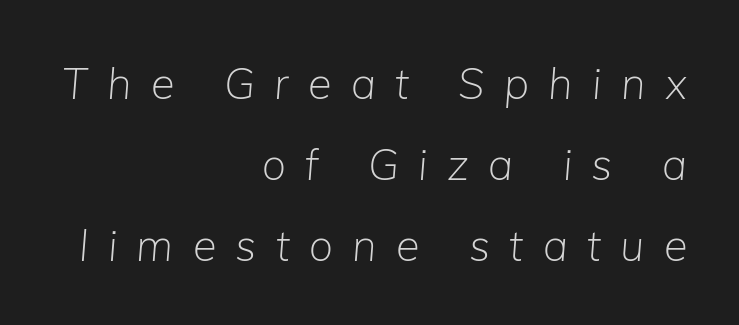
The compositor pushed each line to the right boundary. Heft: none added — not bold. This rendering widens character spacing well past its baseline value. Note the varied advance widths — an 'i' is clearly narrower than an 'm'. The gap between lines stays unmarked.
